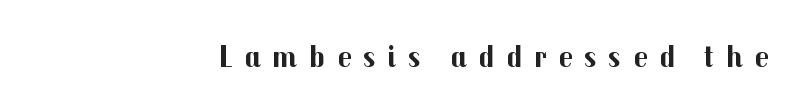
Q: Is the text bold? A: Yes.
Q: Is the text italic (slanted)? A: No, it is upright.
Q: Is the typeface a serif or a sans-serif typeface? A: Sans-serif.
Q: Is the text underlined? A: No.
Q: How is the paragraph aligned? A: Right-aligned.
Q: Is the spacing between letters normal or unusually wide? A: Unusually wide.
Q: Width (condensed, normal, or wide)? A: Normal.
Q: Stroke contrast? A: Medium.
Q: x-height? A: Medium.
Q: Monospaced? A: No.
